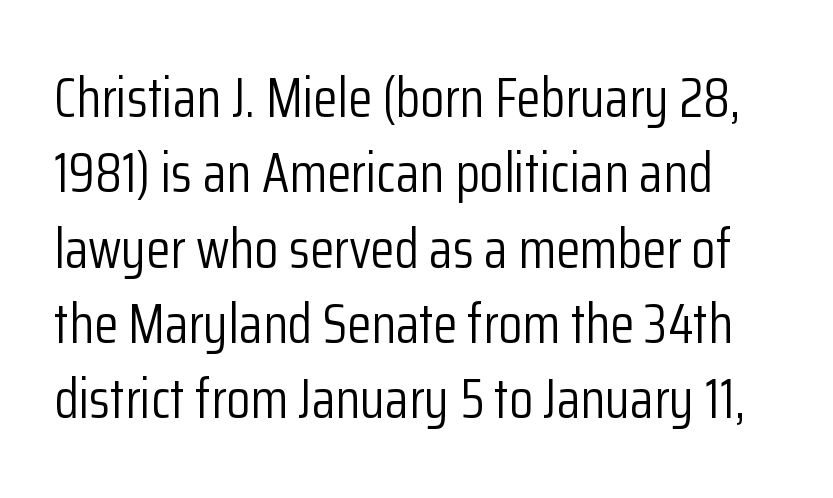
{"serif": "no", "italic": "no", "bold": "no", "weight": "light", "width": "condensed", "stroke_contrast": "low", "x_height": "medium", "monospaced": "no", "underline": "no", "line_spacing": "normal", "line_spacing_ratio": 1.37, "letter_spacing": "normal", "letter_spacing_em": 0.0, "glyph_px": 55}
